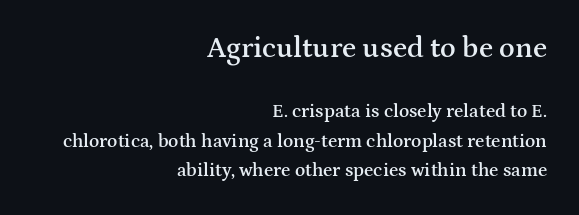
Is this a fixed-width face? No — the glyphs have proportional, varying widths. A normal amount of white space separates one row of letters from the next. Short note: letters normally spaced. Students, this is semibold: more ink than regular, less than bold. The letters stand straight up with perfectly vertical stems.
